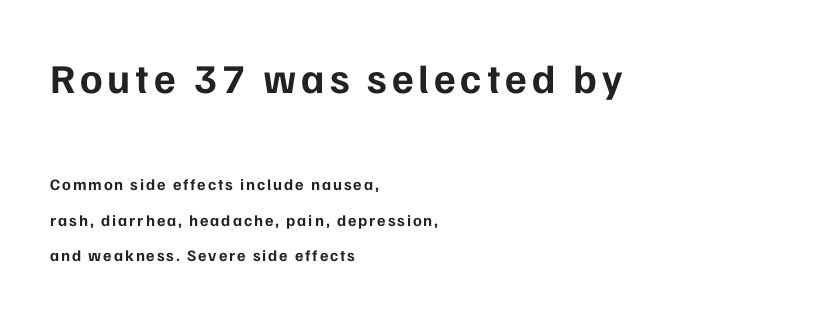
{"serif": "no", "italic": "no", "bold": "yes", "weight": "bold", "width": "normal", "stroke_contrast": "low", "x_height": "medium", "monospaced": "no", "underline": "no", "align": "left", "line_spacing": "loose", "line_spacing_ratio": 2.21, "larger_block": "first", "size_ratio": 2.56, "glyph_px": 41}
